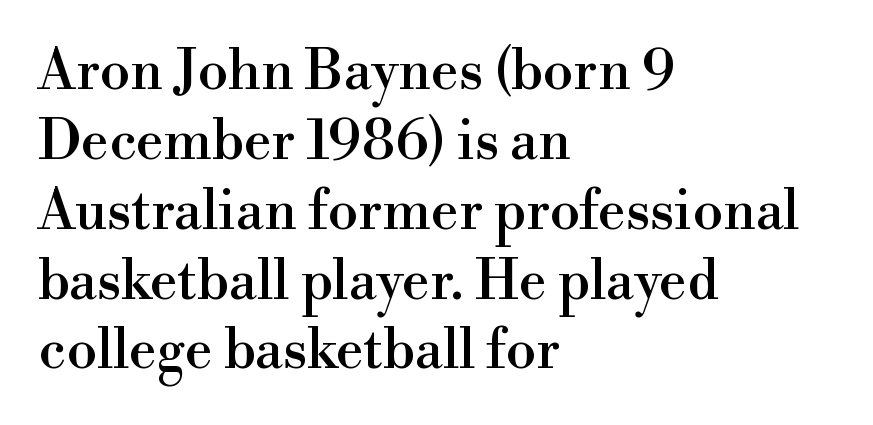
Nope, not italic — everything's standing straight. Character widths vary here, with narrow letters taking less room than wide ones. No word sits above an underline. Students, note that the glyphs here touch the page at normal intervals. The leading is moderate, giving the passage an even texture. The text was rendered using a seriffed face with decorative stroke endings.
